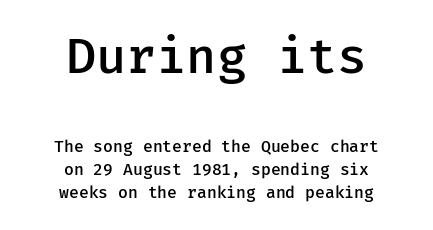
Q: Is the text bold? A: Semi-bold.
Q: Is the text italic (slanted)? A: No, it is upright.
Q: Is the typeface a serif or a sans-serif typeface? A: Sans-serif.
Q: Is the text underlined? A: No.
Q: How is the paragraph aligned? A: Centered.
Q: Is the spacing between letters normal or unusually wide? A: Normal.
Q: Is the spacing between lines tight, normal or loose? A: Normal.
Q: Which block of text is set in a larger size, the first (top) or the second (bottom)? A: The first (top) one.
Q: Width (condensed, normal, or wide)? A: Normal.
Q: Stroke contrast? A: Low.
Q: x-height? A: Medium.
Q: Monospaced? A: Yes.
